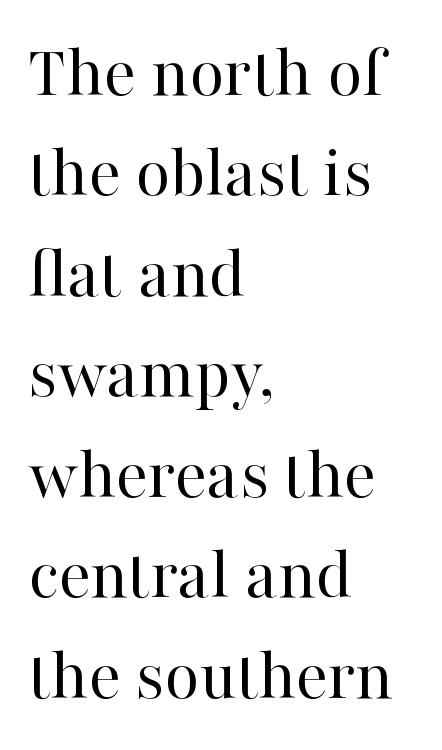
The lines in this sample share a left origin and differ only in where they stop. You can tell from the footed stems that serif type was used. The line texture is even and compact thanks to regular tracking. Does the lettering tilt? It doesn't — this is upright.
